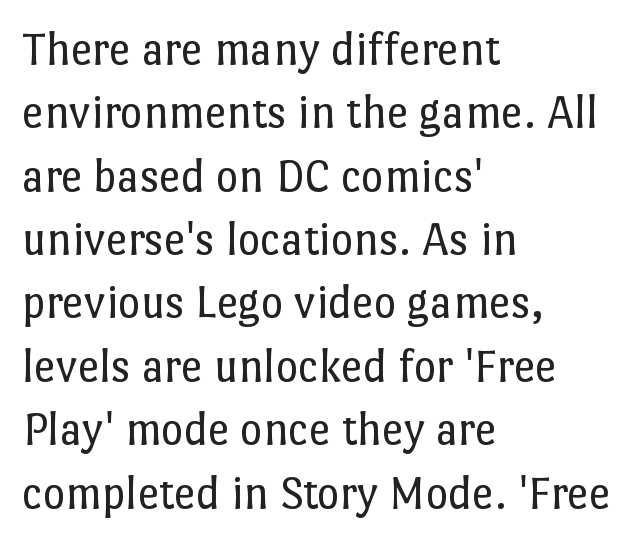
The letters stand upright; this is a roman face. Varying glyph widths throughout — classic text-font behaviour. The block of text has a typical density, with ordinary space between rows. A classic flush-left, rag-right setting is used for this passage. Words float on clear page, feet unadorned.
